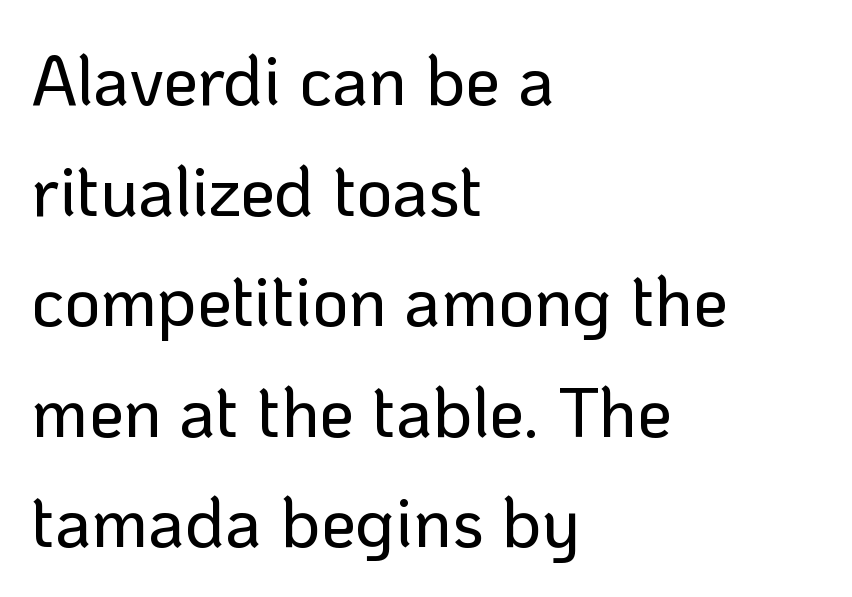
{"serif": "no", "italic": "no", "width": "normal", "stroke_contrast": "low", "x_height": "medium", "monospaced": "no", "underline": "no", "align": "left", "line_spacing": "normal", "line_spacing_ratio": 1.58, "letter_spacing": "normal", "letter_spacing_em": 0.0, "glyph_px": 70}
